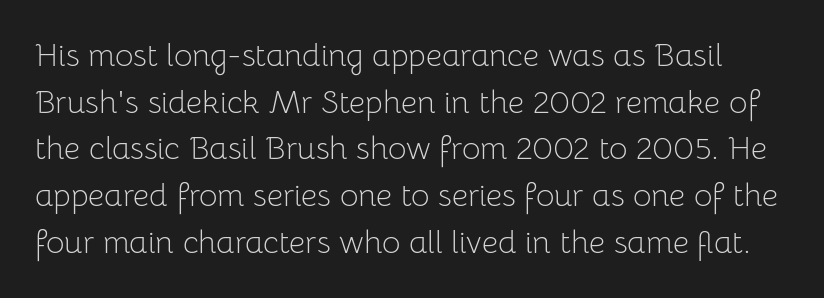
The image shows 32 px light sans-serif type, upright; set normal line spacing (1.46x), normal letter spacing, not underlined; low stroke contrast and a medium x-height.
